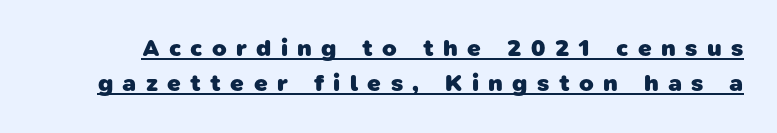
{"bold": "yes", "underline": "yes", "line_spacing": "normal", "line_spacing_ratio": 1.46, "letter_spacing": "wide", "letter_spacing_em": 0.39, "glyph_px": 24}
